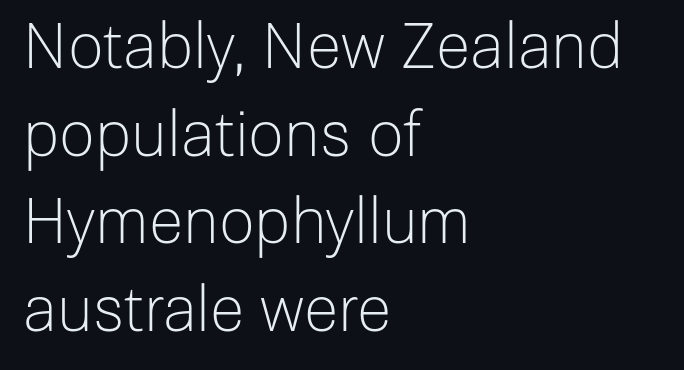
{"serif": "no", "italic": "no", "bold": "no", "weight": "light", "width": "normal", "stroke_contrast": "low", "x_height": "medium", "monospaced": "no", "underline": "no", "align": "left", "line_spacing": "normal", "line_spacing_ratio": 1.39, "letter_spacing": "normal", "letter_spacing_em": 0.0, "glyph_px": 63}
